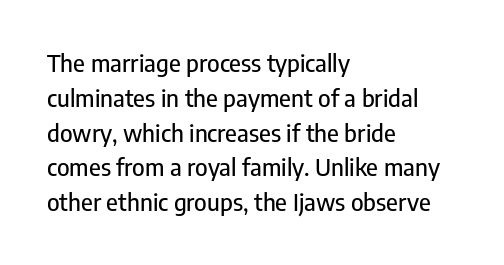
Q: Is the text italic (slanted)? A: No, it is upright.
Q: Is the text underlined? A: No.
Q: How is the paragraph aligned? A: Left-aligned.
Q: Is the spacing between letters normal or unusually wide? A: Normal.
Q: Is the spacing between lines tight, normal or loose? A: Normal.
